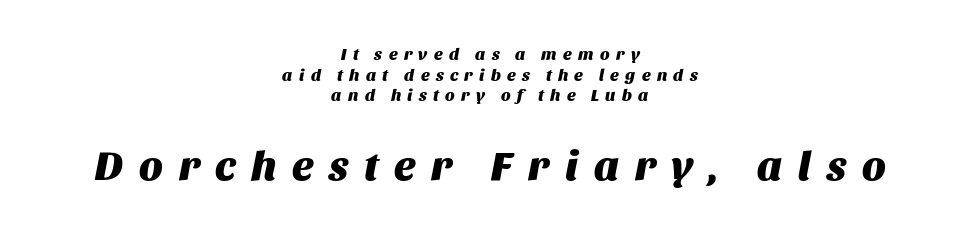
Scale increases going downward across the two blocks. Is the type slanted? Yes — the strokes lean at a clear angle. Each letter keeps its own natural width here, so spacing adapts to shape. Reading down the block, each line starts at a different indent, mirrored at its end. How are the letters spaced? Widely, with obvious added tracking.
